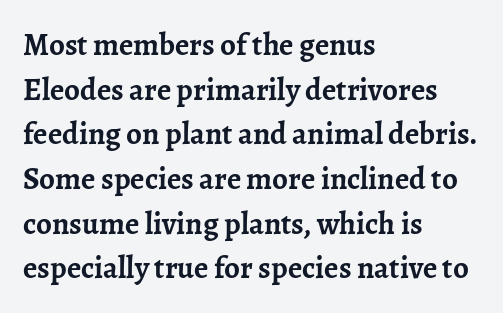
The image shows 31 px semibold serif type, upright; set left-aligned, normal line spacing (1.44x), normal letter spacing, not underlined; low stroke contrast and a medium x-height.
